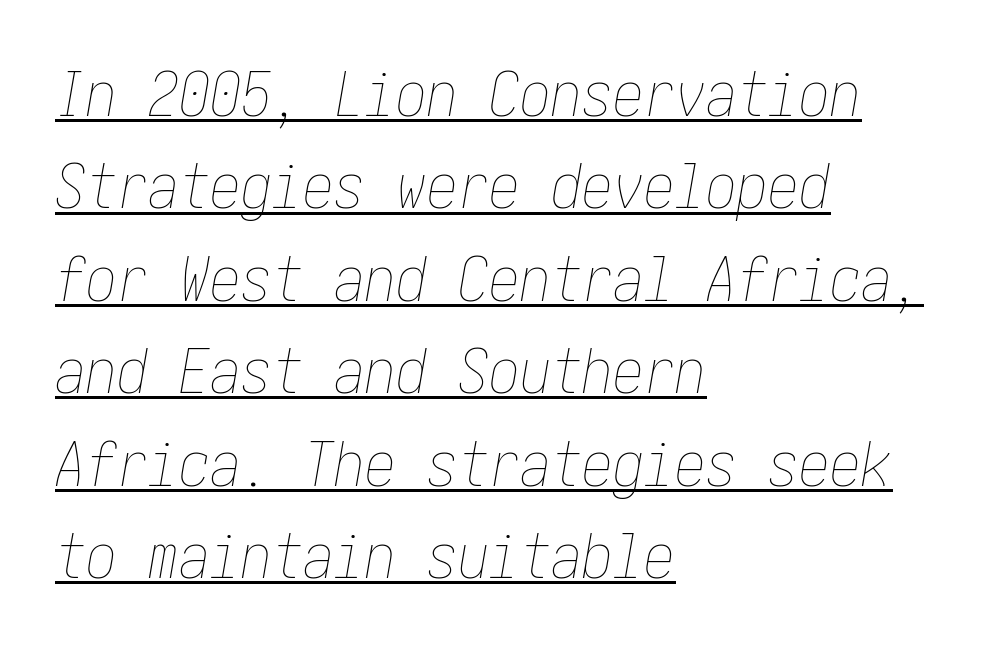
The image shows 62 px thin, condensed type, italic (leaning right); set left-aligned, normal line spacing (1.49x), normal letter spacing, underlined; low stroke contrast and a medium x-height.
